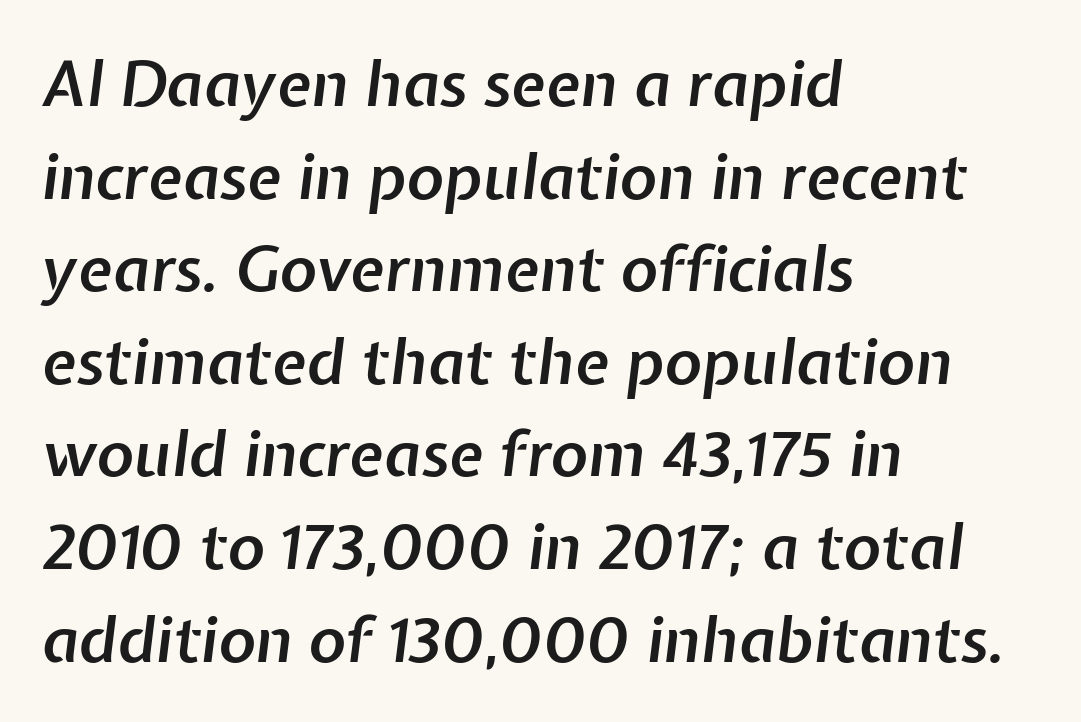
The image shows 63 px semibold type, italic (leaning right); set left-aligned, normal line spacing (1.47x), normal letter spacing, not underlined; low stroke contrast and a medium x-height.
